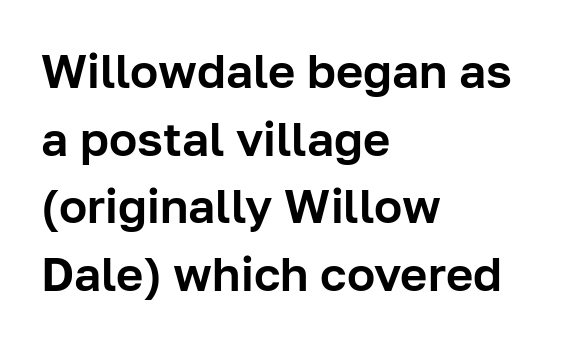
Tracking value appears to be zero — textbook default spacing. Rows of type keep a routine distance in the vertical direction. The passage shown is typed in a proportional face where columns would drift. Beneath every word, the page is bare. Left-aligned paragraph, ragged on the right.
